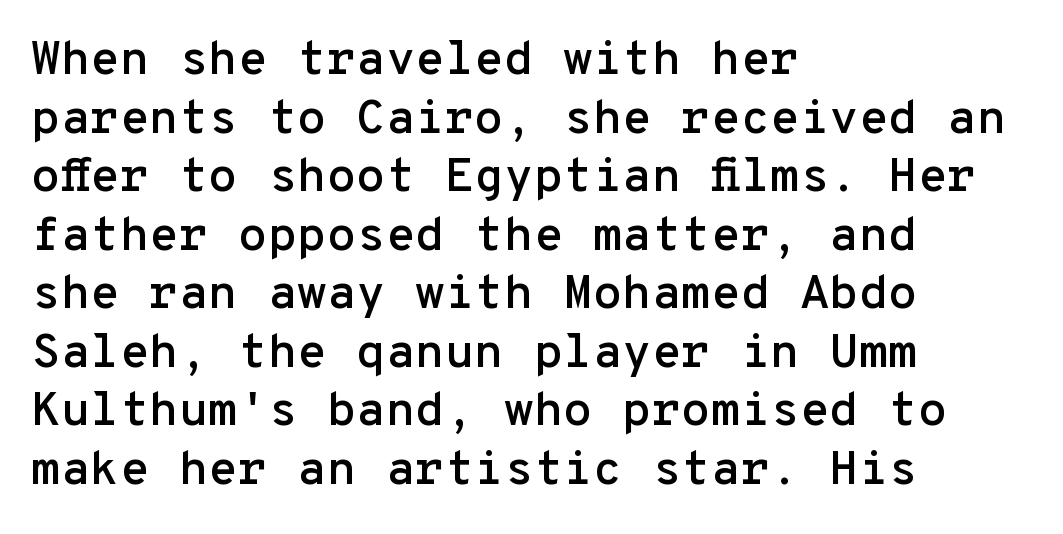
The image shows 48 px sans-serif type, upright, monospaced; set left-aligned, line spacing 1.22x, normal letter spacing, not underlined; low stroke contrast and a medium x-height.
